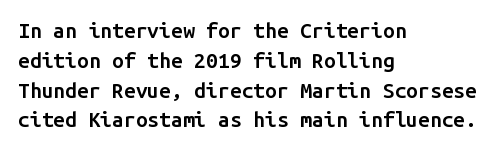
Q: Is the text bold? A: Semi-bold.
Q: Is the text italic (slanted)? A: No, it is upright.
Q: Is the text underlined? A: No.
Q: How is the paragraph aligned? A: Left-aligned.
Q: Is the spacing between letters normal or unusually wide? A: Normal.
Q: Is the spacing between lines tight, normal or loose? A: Normal.
